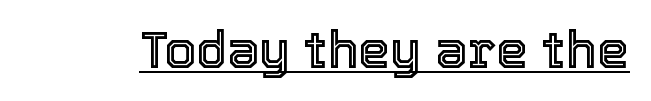
The image shows 51 px text type, upright; set normal letter spacing, underlined; a medium x-height.
